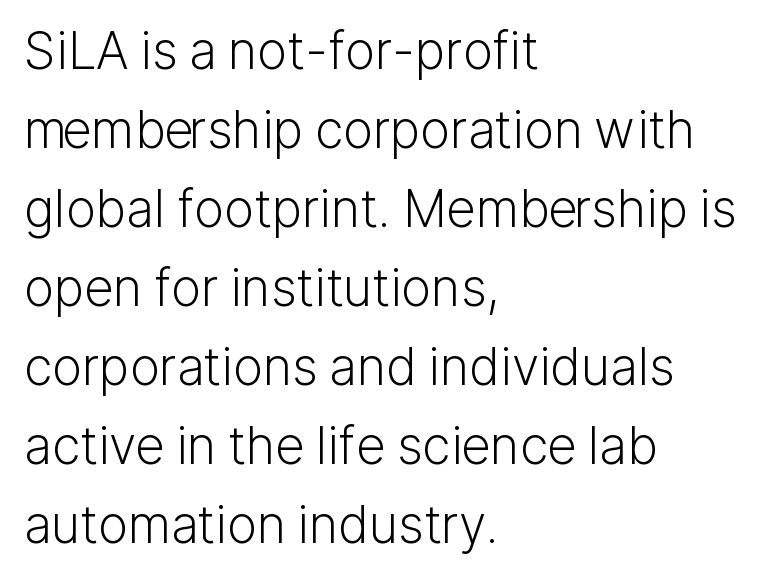
The letters advance in unequal steps, a hallmark of proportional type. Evenly set lines give the paragraph a standard silhouette. To sum up the face: it is a sans, with no serifs. Any mark beneath the type? The region is blank. The typesetter chose a ragged-right arrangement here. In terms of posture, this sample is upright.
